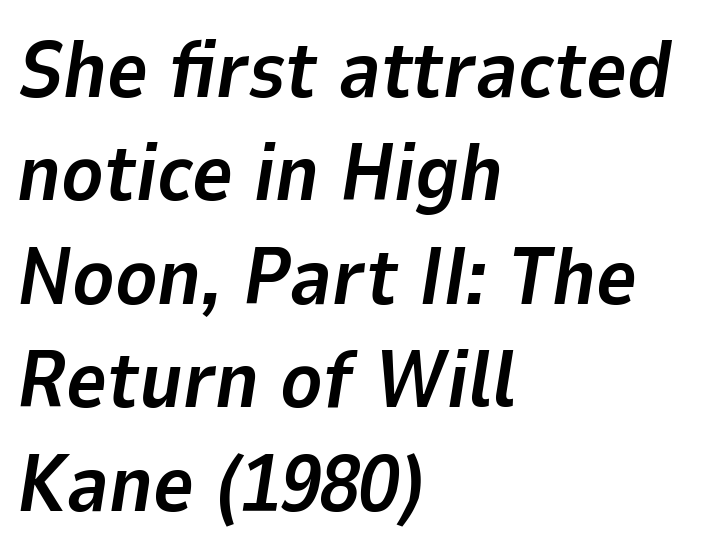
Q: Is the text bold? A: Yes.
Q: Is the text italic (slanted)? A: Yes, it leans right by about 9 degrees.
Q: Is the text underlined? A: No.
Q: How is the paragraph aligned? A: Left-aligned.
Q: Is the spacing between letters normal or unusually wide? A: Normal.
Q: Is the spacing between lines tight, normal or loose? A: Normal.
Q: Width (condensed, normal, or wide)? A: Normal.
Q: Stroke contrast? A: Low.
Q: x-height? A: Medium.
Q: Monospaced? A: No.
